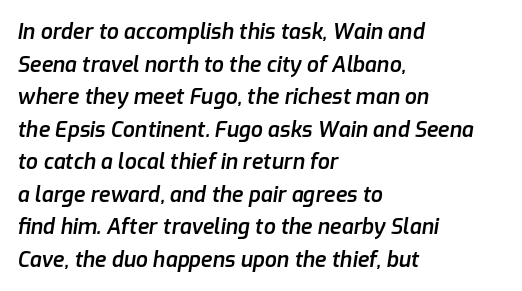
In terms of leading, this rendering sits right in the middle. Words float on clear page, feet unadorned. Strokes here are thickened, but only to semibold level. The rendering applies a slant to the glyphs. Spacing between characters is what you'd get straight out of the box.
